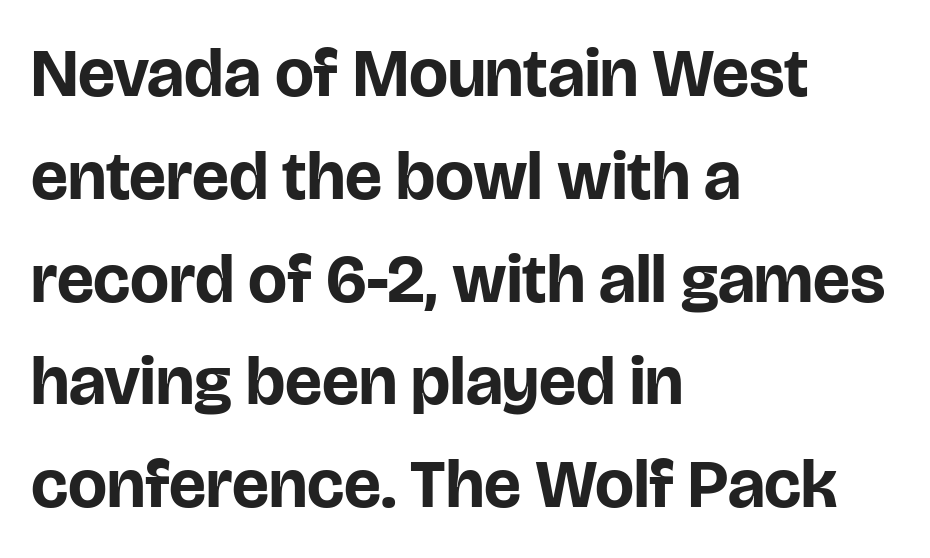
The image shows 69 px bold sans-serif type, upright; set left-aligned, normal line spacing (1.49x), normal letter spacing, not underlined; low stroke contrast and a large x-height.
